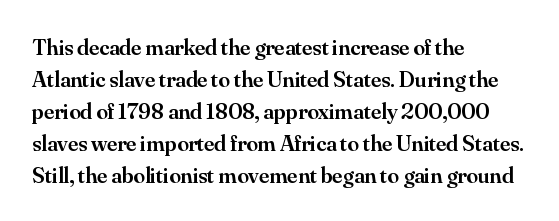
Q: Is the text bold? A: Semi-bold.
Q: Is the text italic (slanted)? A: No, it is upright.
Q: Is the text underlined? A: No.
Q: How is the paragraph aligned? A: Left-aligned.
Q: Is the spacing between letters normal or unusually wide? A: Normal.
Q: Is the spacing between lines tight, normal or loose? A: Normal.
